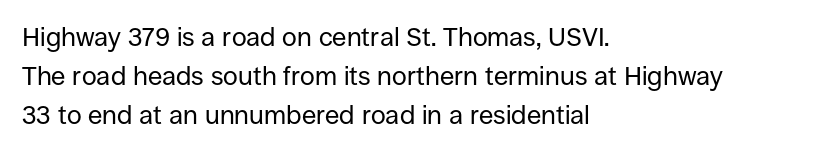
The image shows 26 px text type, upright; set left-aligned, normal line spacing (1.5x), normal letter spacing, not underlined.
